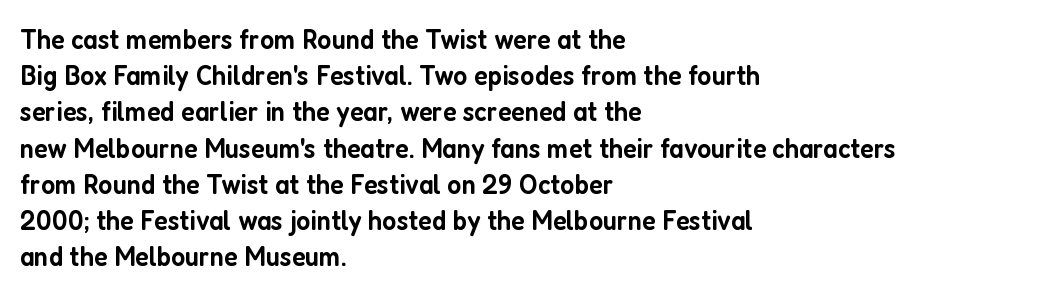
{"serif": "no", "italic": "no", "bold": "semi", "weight": "semibold", "width": "condensed", "stroke_contrast": "low", "x_height": "medium", "monospaced": "no", "underline": "no", "align": "left", "line_spacing": "normal", "line_spacing_ratio": 1.25, "letter_spacing": "normal", "letter_spacing_em": 0.0, "glyph_px": 29}
